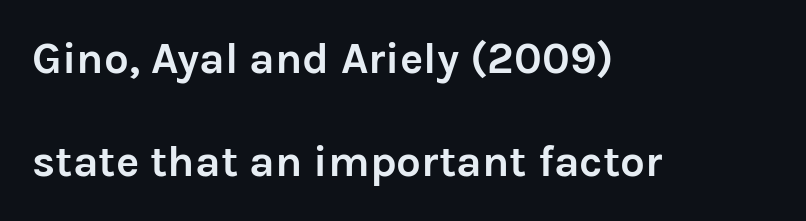
The words here are not underlined. These lines are set flush left with a ragged right edge. Rows of type keep a wide berth in the vertical direction. Serifs: no, the terminals of the letterforms are clean. A roman cut, with each character standing at attention. There is no visible air inserted between adjacent glyphs.
